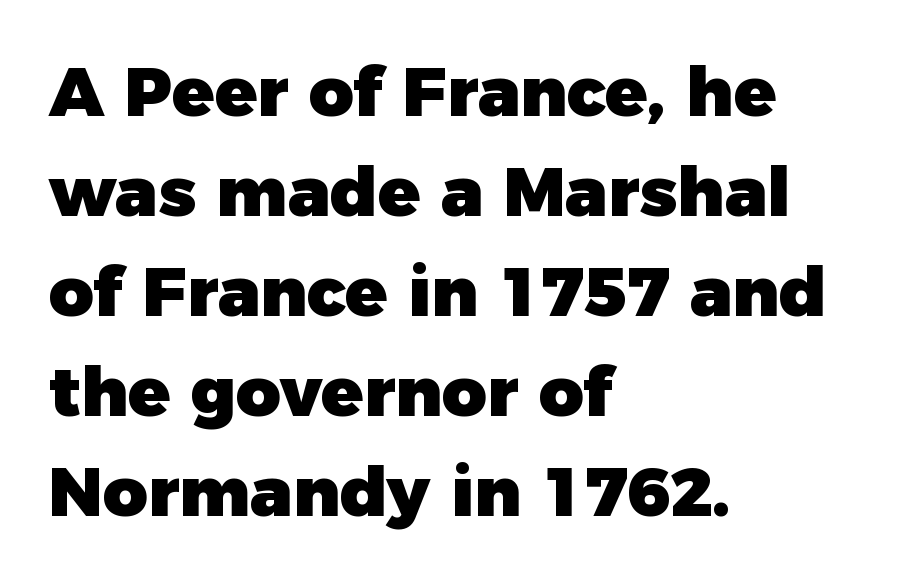
{"serif": "no", "italic": "no", "bold": "yes", "weight": "heavy", "width": "normal", "stroke_contrast": "low", "x_height": "medium", "monospaced": "no", "underline": "no", "align": "left", "line_spacing": "normal", "line_spacing_ratio": 1.45, "letter_spacing": "normal", "letter_spacing_em": 0.0, "glyph_px": 69}
